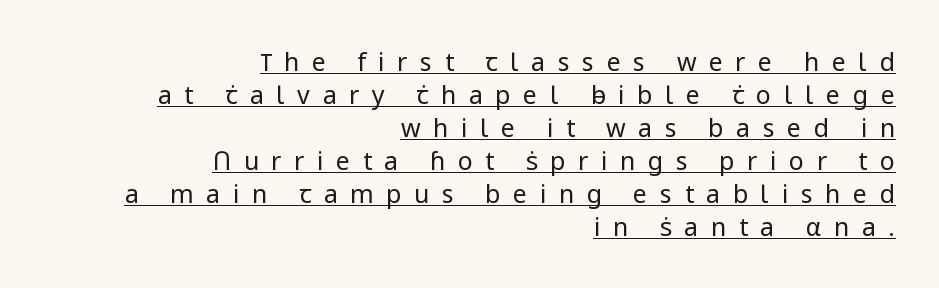
Is there an underline? Yes — a line sits under the letters. Is the stroke heavy? The answer is a plain regular-or-lighter. This sample is right-justified, so line beginnings fall wherever the words allow. Nope, not italic — everything's standing straight.
